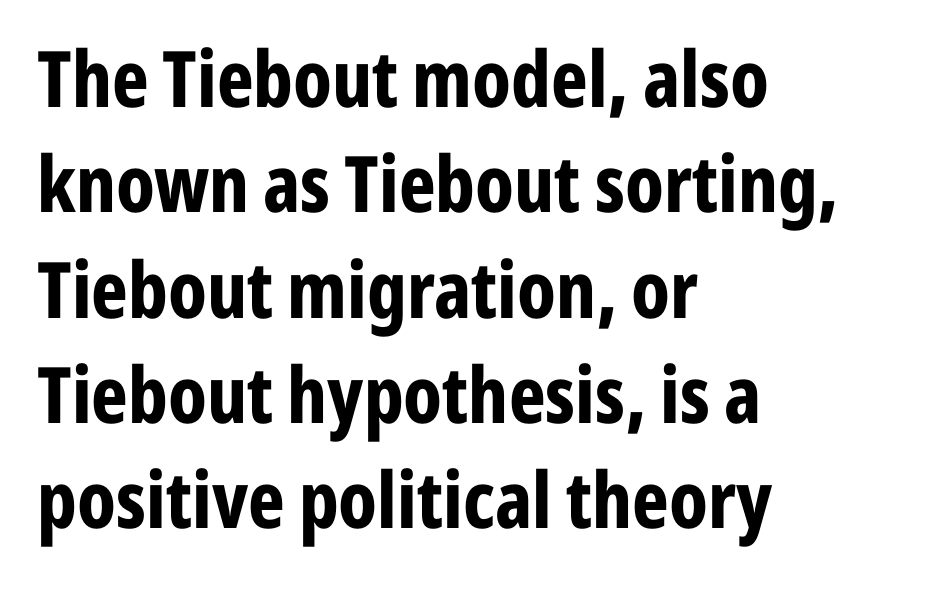
Horizontally, the lines are justified to the leading edge only. The designer went with a sans here, leaving each stem footless. In terms of posture, this sample is upright. Weight: bold. These lines sit exactly where default settings would place them.
